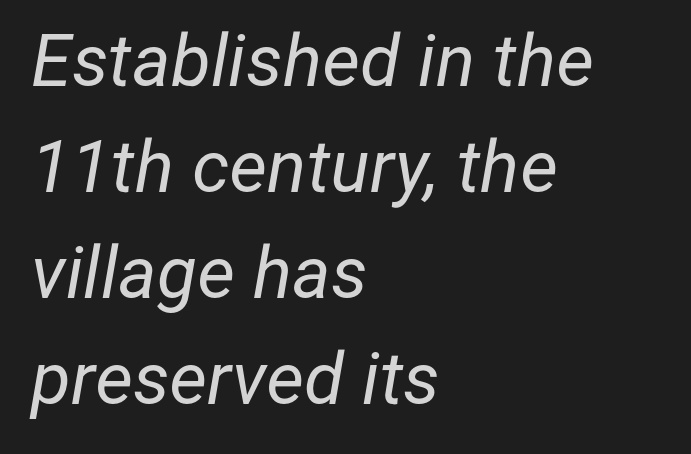
{"italic": "yes", "lean": "right", "slant_degrees": 12, "bold": "no", "weight": "regular", "width": "normal", "stroke_contrast": "low", "x_height": "medium", "monospaced": "no", "underline": "no", "align": "left", "line_spacing": "normal", "line_spacing_ratio": 1.45, "letter_spacing": "normal", "letter_spacing_em": 0.0, "glyph_px": 73}
